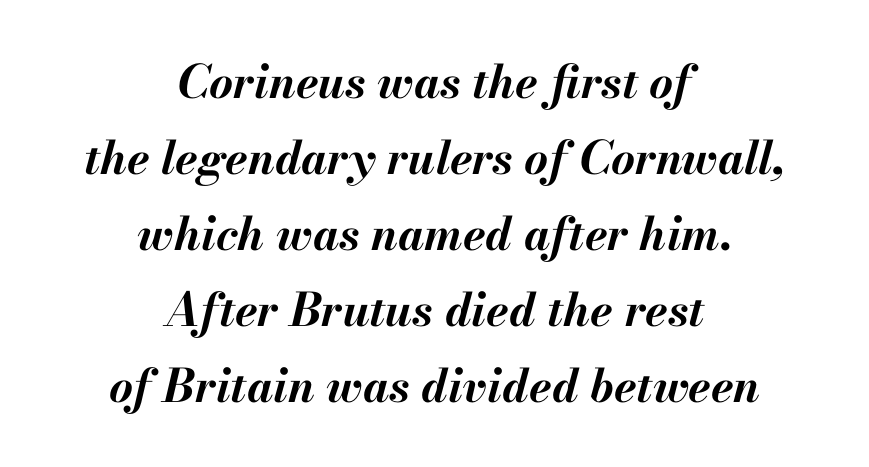
The image shows 46 px bold type, italic (leaning right); set centered, normal line spacing (1.65x), normal letter spacing, not underlined; medium stroke contrast and a small x-height.
